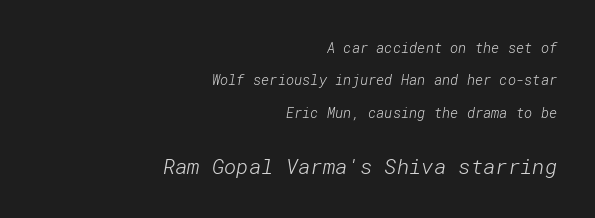
{"bold": "no", "underline": "no", "align": "right", "line_spacing": "loose", "line_spacing_ratio": 2.31, "letter_spacing": "normal", "letter_spacing_em": 0.0, "larger_block": "second", "size_ratio": 1.5, "glyph_px": 21}
